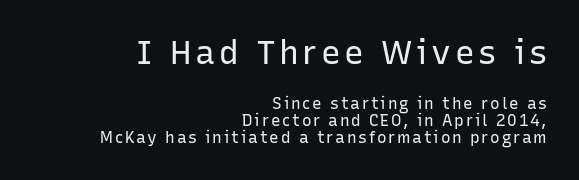
The letters look calm and open, with moderate or lighter stems. Rows of type sit shoulder to shoulder in the vertical direction. These lines were composed using upright roman letters. The initial chunk of copy outweighs the following chunk in type size.
